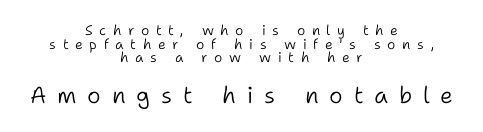
Size contrast runs from small at the top to large at the bottom. You could only call the tracking loose — the letters float apart. The space directly below the letters is spotless. These lines huddle together more closely than default settings would place them. One-word summary of the alignment: center. The cut favours lightness, reaching ordinary text weight at its darkest.
